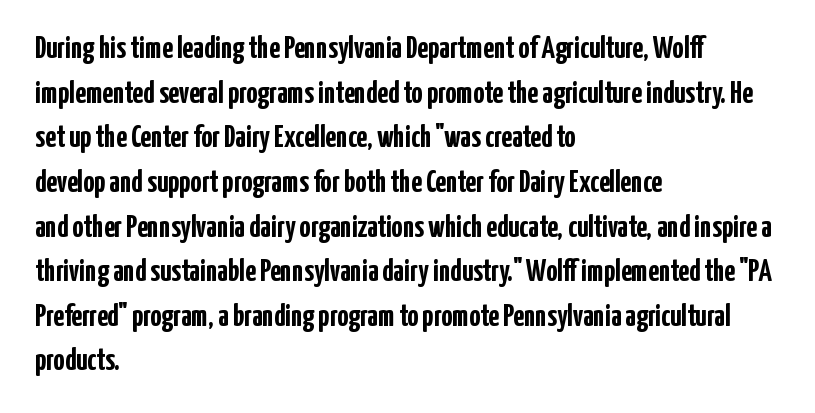
The image shows 31 px semibold, condensed sans-serif type, upright; set left-aligned, normal line spacing (1.44x), normal letter spacing, not underlined; low stroke contrast and a medium x-height.
